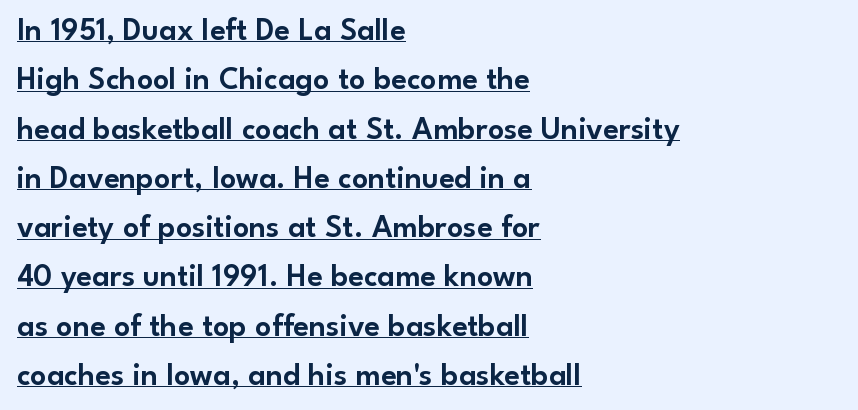
The rows are spaced the way most documents space them. Nobody touched the tracking dial on this one. The rendered words wear a rule along their underside. Every row of glyphs begins at an identical x-position on the left. Here the designer chose a conventional face with non-uniform glyph widths. Upright lettering throughout.
